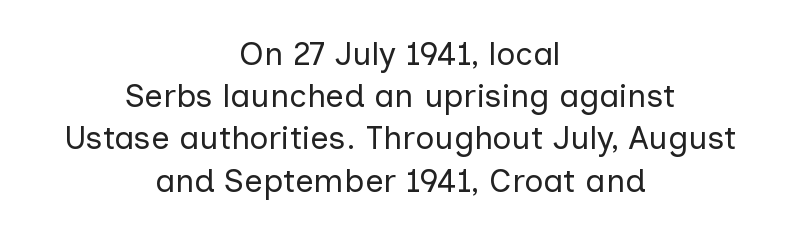
The image shows 33 px regular-weight sans-serif type, upright; set centered, normal line spacing (1.28x), normal letter spacing, not underlined; low stroke contrast and a medium x-height.
